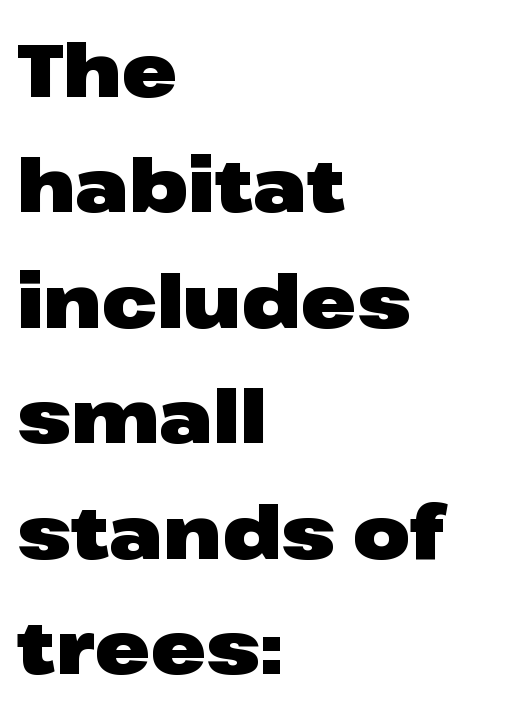
The specimen omits any rule beneath the text block's lines. Pretty heavy lettering here — definitely bold. Letter spacing: default. The face used here is proportionally spaced, like ordinary book or web type. Type style note: lacks serifs. Horizontal bands of white between lines are of average thickness.
